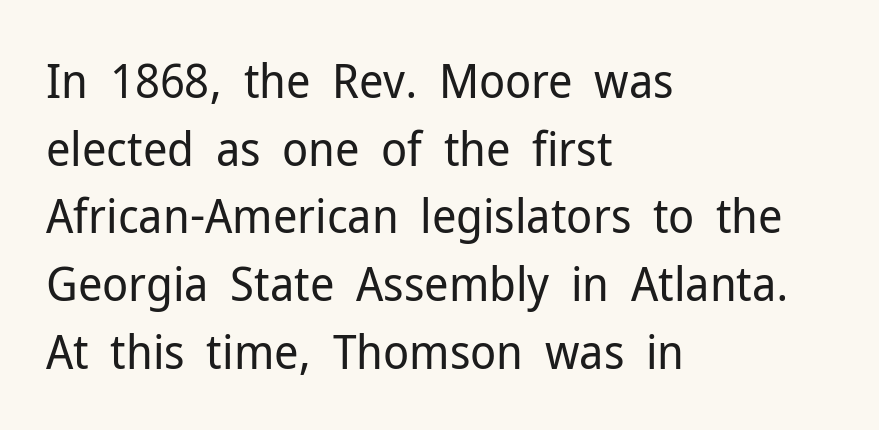
{"serif": "no", "italic": "no", "bold": "no", "weight": "regular", "width": "normal", "stroke_contrast": "low", "x_height": "medium", "monospaced": "no", "underline": "no", "align": "left", "line_spacing": "normal", "line_spacing_ratio": 1.41, "letter_spacing": "normal", "letter_spacing_em": 0.0, "glyph_px": 48}
